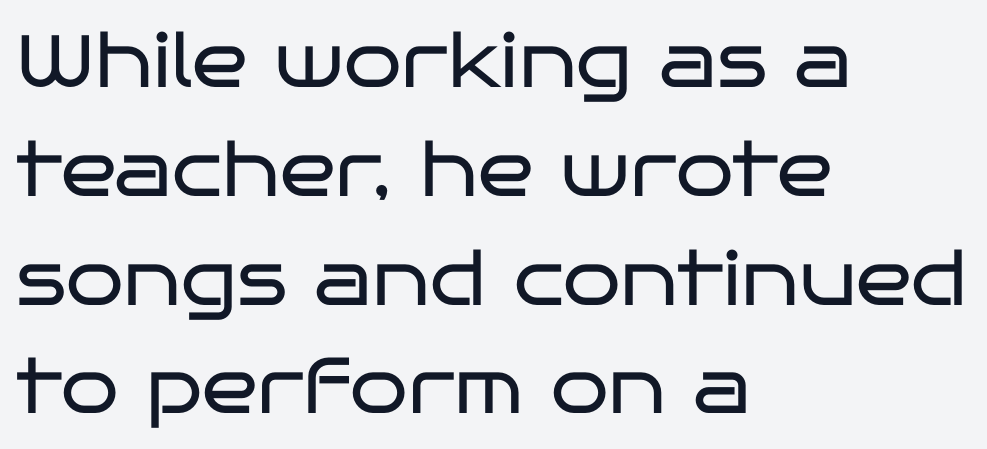
{"serif": "no", "italic": "no", "bold": "no", "weight": "regular", "width": "wide", "stroke_contrast": "low", "x_height": "large", "monospaced": "no", "underline": "no", "align": "left", "line_spacing": "normal", "line_spacing_ratio": 1.47, "letter_spacing": "normal", "letter_spacing_em": 0.0, "glyph_px": 74}
